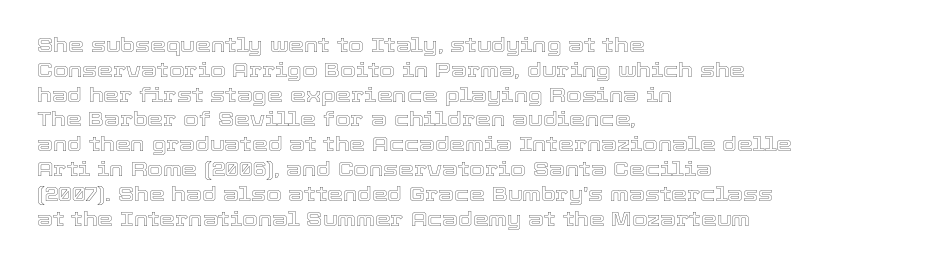
A roman cut, with each character standing at attention. The letters sit at their default tracking, neither squeezed nor spread. Compared with a centered layout, this one pins lines to the left instead. Clear beneath every line of the passage.
